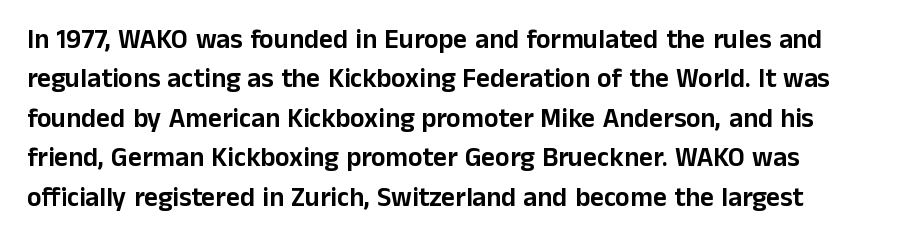
Rule under the text: the space is simply empty. The passage is arranged the way most books set body copy — flush left. This is the regular roman posture of the typeface. Default kerning and tracking; the words read as compact shapes.
